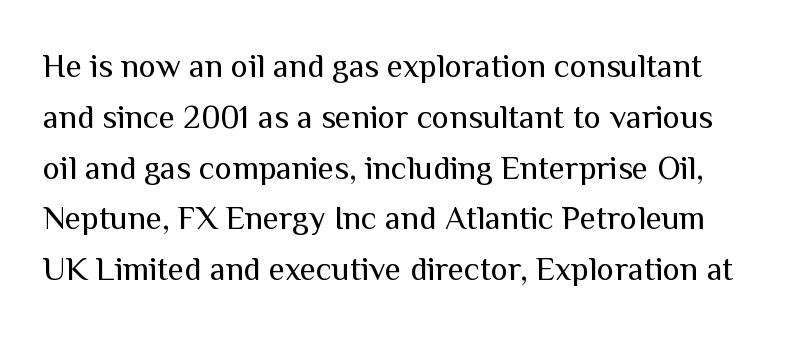
The image shows 33 px regular-weight sans-serif type, upright; set normal line spacing (1.54x), normal letter spacing, not underlined; medium stroke contrast and a medium x-height.
